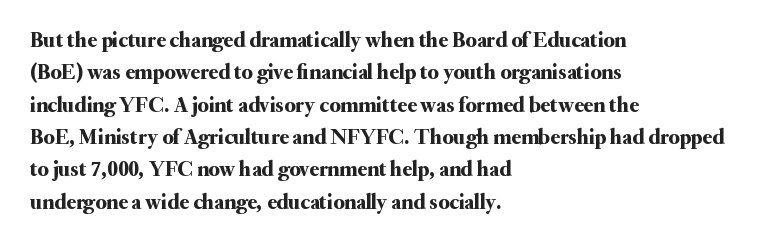
The image shows 22 px text type, upright; set left-aligned, normal line spacing (1.47x), normal letter spacing, not underlined.
